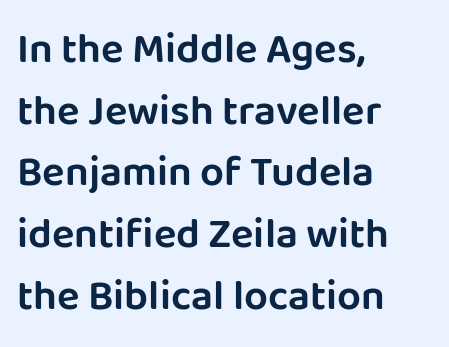
The characters display no serif detailing; their extremities are plain. The compositor pushed each line to the left boundary. Nobody drew a line under any word here. Designer's note — italics off, roman on. Proportional: the letters do not fall into vertical columns.
